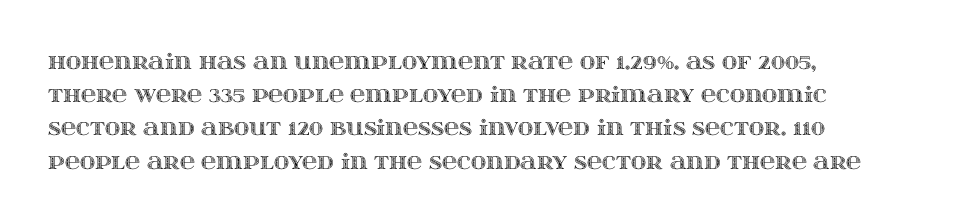
The tracking reads as untouched default to a designer's eye. Anything drawn beneath the words? Only blank space. Leading: standard. The lettering holds an erect, upright posture throughout.
